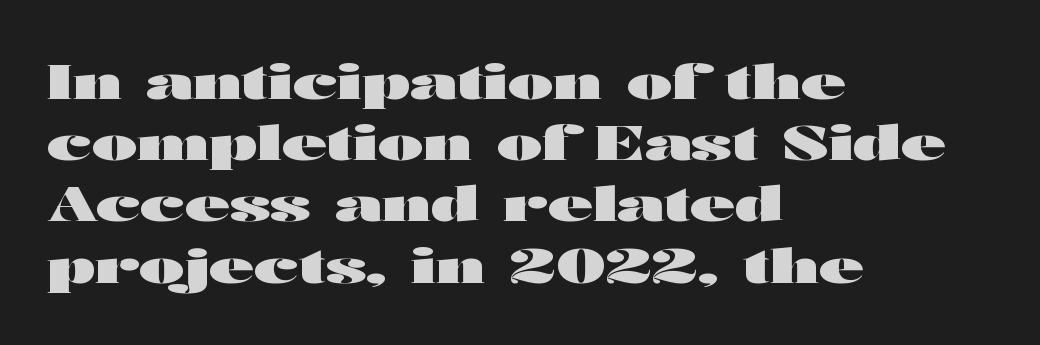
Q: Is the text bold? A: Yes.
Q: Is the text italic (slanted)? A: No, it is upright.
Q: Is the typeface a serif or a sans-serif typeface? A: Serif.
Q: Is the text underlined? A: No.
Q: How is the paragraph aligned? A: Left-aligned.
Q: Is the spacing between letters normal or unusually wide? A: Normal.
Q: Is the spacing between lines tight, normal or loose? A: Normal.
Q: Width (condensed, normal, or wide)? A: Wide.
Q: Stroke contrast? A: High.
Q: x-height? A: Medium.
Q: Monospaced? A: No.
